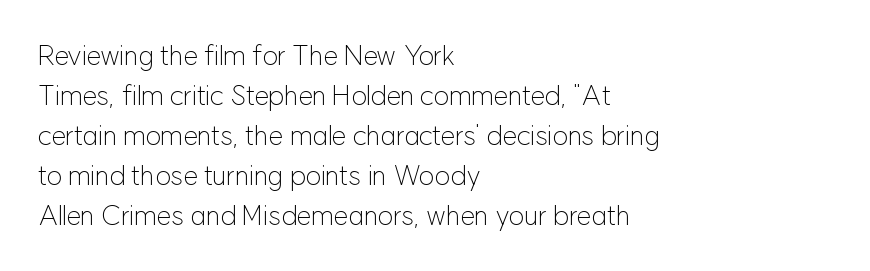
Q: Is the text bold? A: No.
Q: Is the text italic (slanted)? A: No, it is upright.
Q: Is the text underlined? A: No.
Q: How is the paragraph aligned? A: Left-aligned.
Q: Is the spacing between letters normal or unusually wide? A: Normal.
Q: Is the spacing between lines tight, normal or loose? A: Normal.
